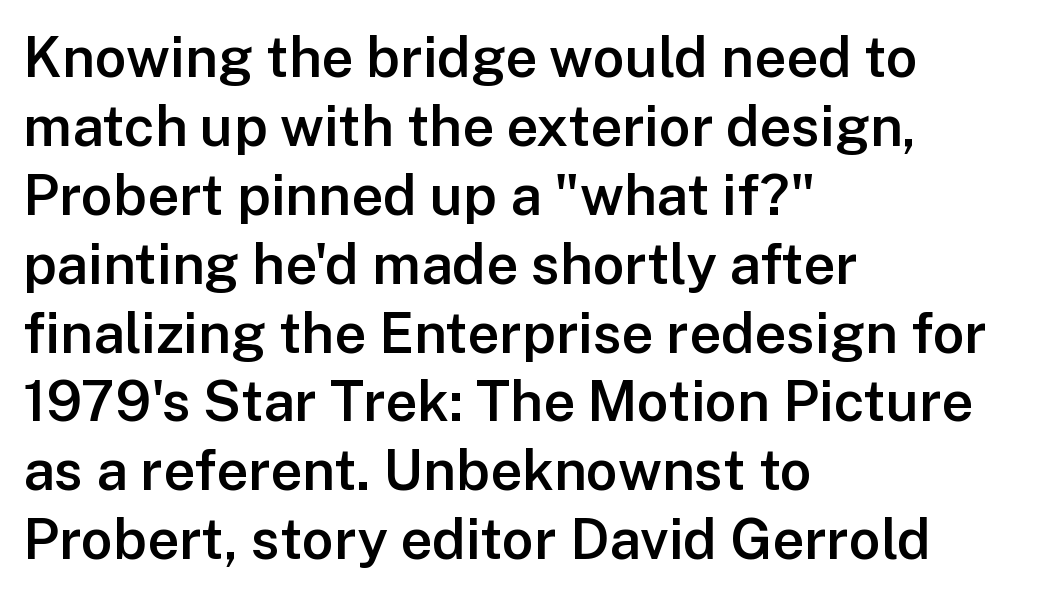
These lines are rendered in a variable-pitch font. Short note: letters normally spaced. Notice how the passage keeps a crisp vertical edge on the left only. Descenders hang freely into open space. Posture: vertical. Weight: semibold (demi).
